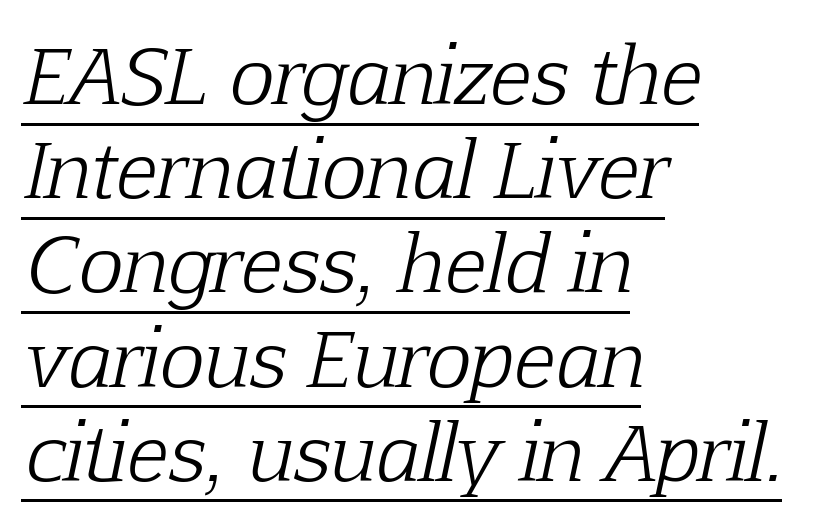
Observe the lean: these are italic letterforms. Somebody hit Ctrl+U on this one — the words are underlined. Note the varied advance widths — an 'i' is clearly narrower than an 'm'. The lines are quadded left.
